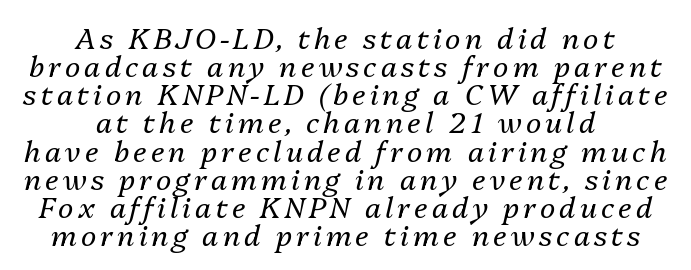
Q: Is the text bold? A: No.
Q: Is the text italic (slanted)? A: Yes, it leans right by about 13 degrees.
Q: Is the text underlined? A: No.
Q: How is the paragraph aligned? A: Centered.
Q: Is the spacing between lines tight, normal or loose? A: Tight.
Q: Width (condensed, normal, or wide)? A: Normal.
Q: Stroke contrast? A: Medium.
Q: x-height? A: Medium.
Q: Monospaced? A: No.
